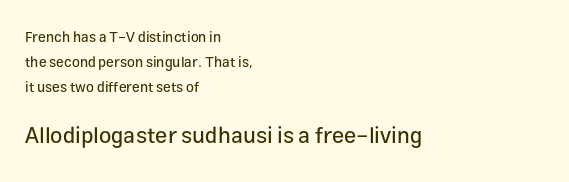
This rendering features lettering with no underline. Upright lettering throughout. The setting favours the left margin, as ordinary paragraphs usually do. The letters sit at their default tracking, neither squeezed nor spread.
